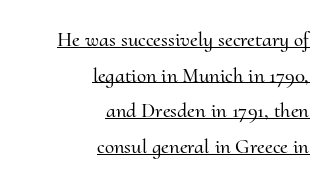
Style check: upright. These lines are set flush right with a ragged left edge. Does the leading feel generous? No, just average. The horizontal fit of the characters is conventional and even. Beneath each row of characters lies a ruled line.
